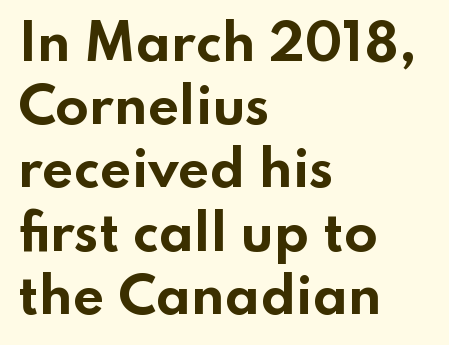
Spacing verdict: proportional, widths tailored to each character. Descender tails drop into unmarked territory. The letters stand upright; this is a roman face. The gaps between neighbouring characters are ordinary and unremarkable.
